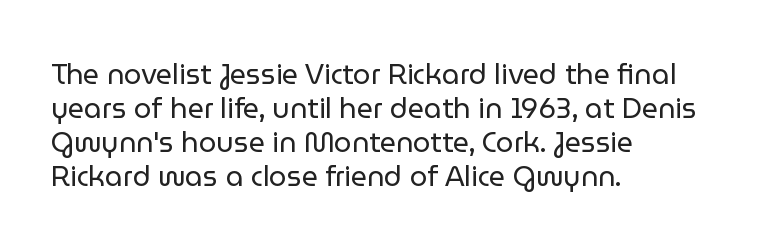
Tracking here is standard; glyphs follow each other at the usual distance. This rendering employs a face without finishing strokes, i.e., a sans-serif. Is the block centered? No — it sits flush against the left margin. Underlining? Definitely not there.
